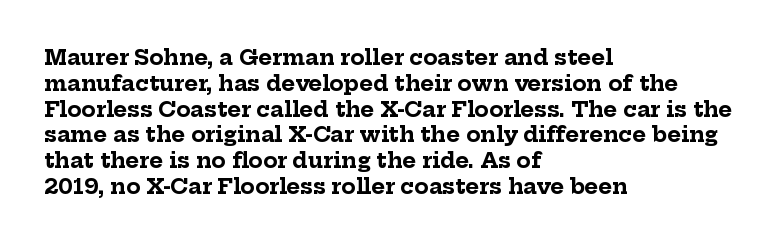
The image shows 21 px bold type, upright; set left-aligned, line spacing 1.23x, normal letter spacing, not underlined.
